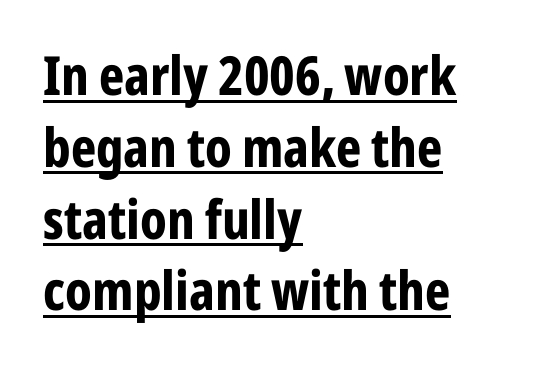
I'd call this a sans setting — the letters go barefoot. Caption: multi-line text, flush left, ragged right. If you drew a line through each stem, it would be perfectly vertical. How would I describe the line gaps? Plain and ordinary.
